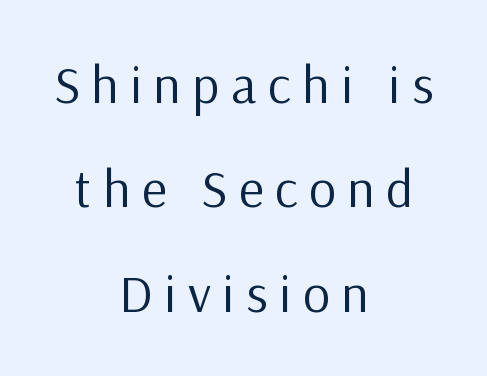
Q: Is the text bold? A: No.
Q: Is the text italic (slanted)? A: No, it is upright.
Q: Is the typeface a serif or a sans-serif typeface? A: Sans-serif.
Q: Is the text underlined? A: No.
Q: How is the paragraph aligned? A: Centered.
Q: Is the spacing between letters normal or unusually wide? A: Unusually wide.
Q: Is the spacing between lines tight, normal or loose? A: Loose.
Q: Width (condensed, normal, or wide)? A: Normal.
Q: Stroke contrast? A: Low.
Q: x-height? A: Medium.
Q: Monospaced? A: No.
